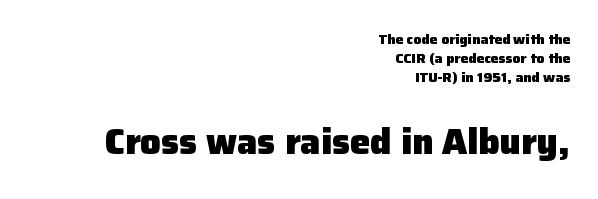
{"serif": "no", "italic": "no", "bold": "yes", "weight": "heavy", "width": "normal", "stroke_contrast": "low", "x_height": "medium", "monospaced": "no", "underline": "no", "align": "right", "line_spacing": "normal", "line_spacing_ratio": 1.34, "letter_spacing": "normal", "letter_spacing_em": 0.0, "larger_block": "second", "size_ratio": 2.57, "glyph_px": 36}
